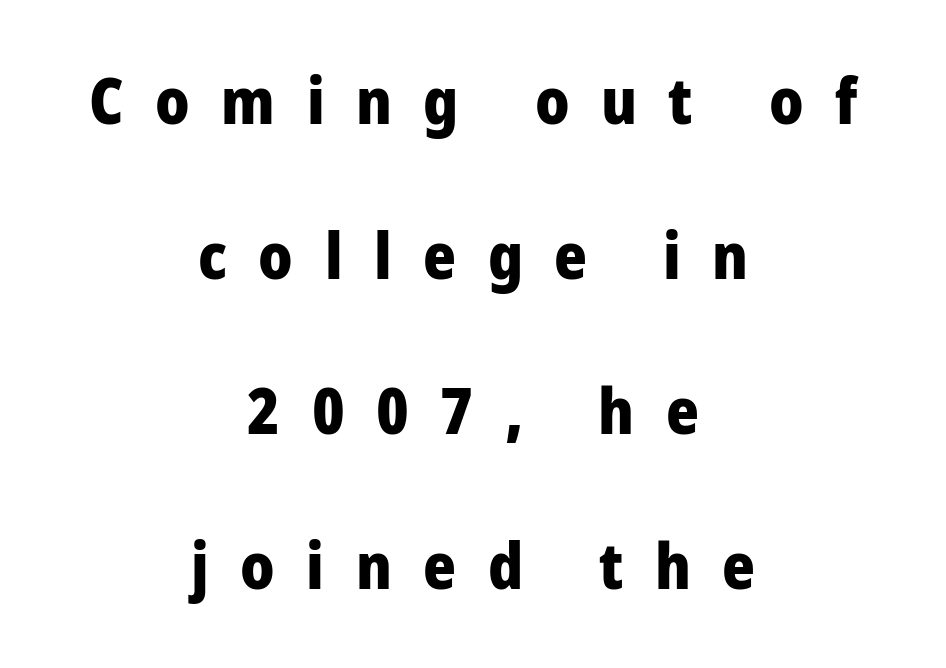
The image shows 63 px heavy sans-serif type, upright; set centered, loose line spacing (2.46x), unusually wide letter spacing (+0.5 em), not underlined; low stroke contrast and a medium x-height.
